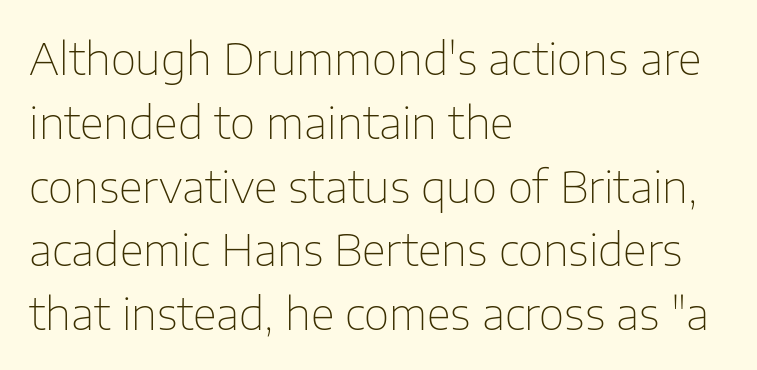
The image shows 44 px thin sans-serif type, upright; set left-aligned, normal line spacing (1.45x), normal letter spacing, not underlined; low stroke contrast and a medium x-height.
